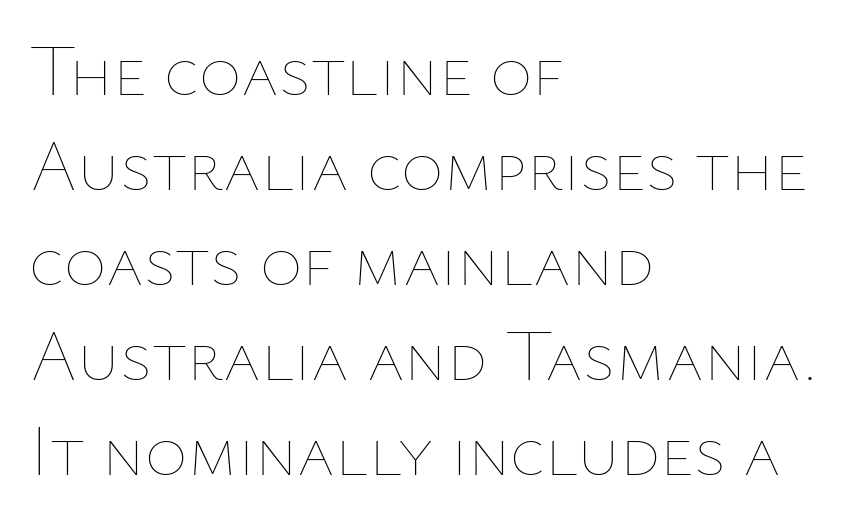
Stems here are at most as thick as an everyday book face. Leading matches the norm, producing a regular column. The space directly below the letters is spotless. Default kerning and tracking; the words read as compact shapes. These lines are set flush left with a ragged right edge. Is this a fixed-width face? No — the glyphs have proportional, varying widths.
